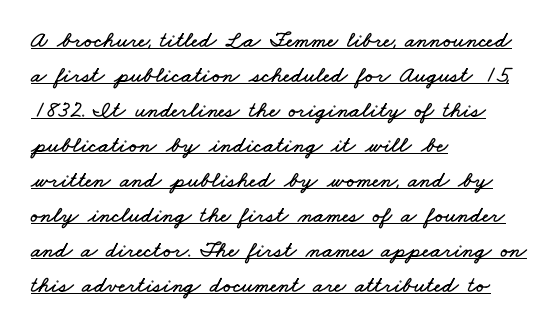
{"underline": "yes", "align": "left", "line_spacing": "normal", "line_spacing_ratio": 1.52, "letter_spacing": "normal", "letter_spacing_em": 0.0, "glyph_px": 23}
